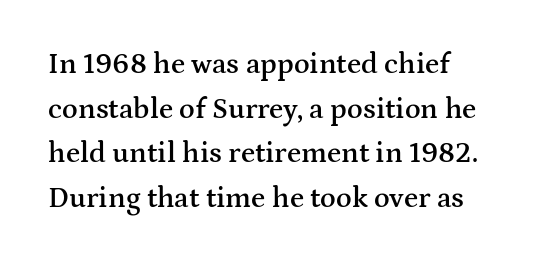
The image shows 29 px semibold, wide serif type, upright; set left-aligned, normal line spacing (1.54x), normal letter spacing, not underlined; medium stroke contrast and a medium x-height.
